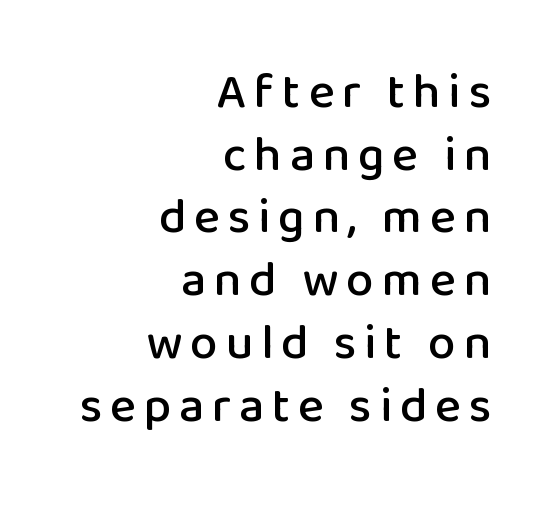
{"serif": "no", "italic": "no", "width": "normal", "stroke_contrast": "low", "x_height": "medium", "monospaced": "no", "underline": "no", "align": "right", "line_spacing": "normal", "line_spacing_ratio": 1.28, "glyph_px": 49}
